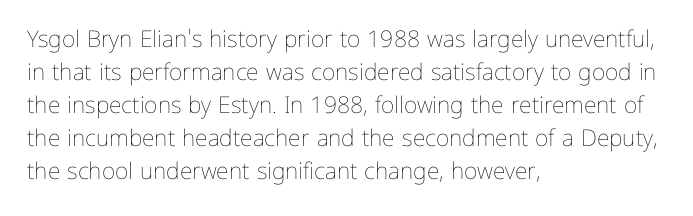
The image shows 23 px text type, upright; set left-aligned, normal line spacing (1.44x), normal letter spacing, not underlined.
